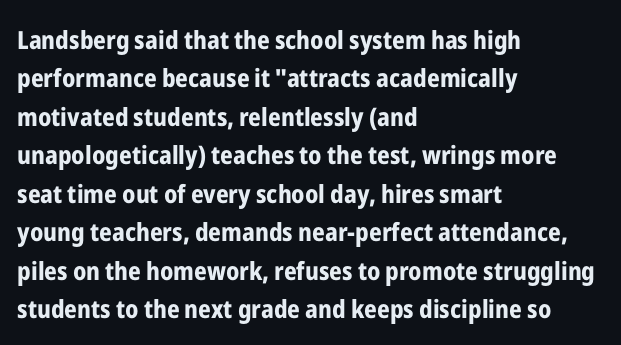
{"italic": "no", "bold": "yes", "underline": "no", "align": "left", "line_spacing": "normal", "line_spacing_ratio": 1.54, "letter_spacing": "normal", "letter_spacing_em": 0.0, "glyph_px": 25}
